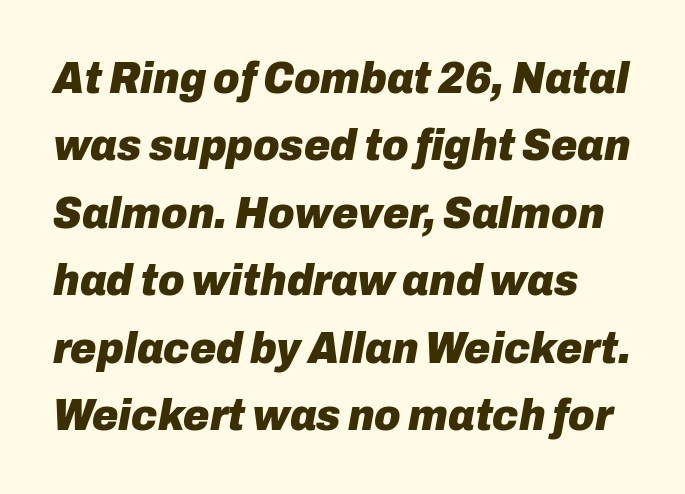
Students, observe: this is what conventionally led text looks like. The specimen omits any rule beneath the text block's lines. The gaps between neighbouring characters are ordinary and unremarkable. Pretty heavy lettering here — definitely bold.
